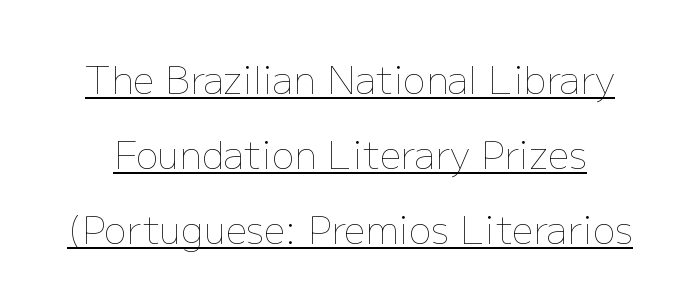
{"italic": "no", "bold": "no", "weight": "thin", "width": "normal", "stroke_contrast": "low", "x_height": "medium", "monospaced": "no", "underline": "yes", "line_spacing": "loose", "line_spacing_ratio": 1.97, "letter_spacing": "normal", "letter_spacing_em": 0.0, "glyph_px": 38}
